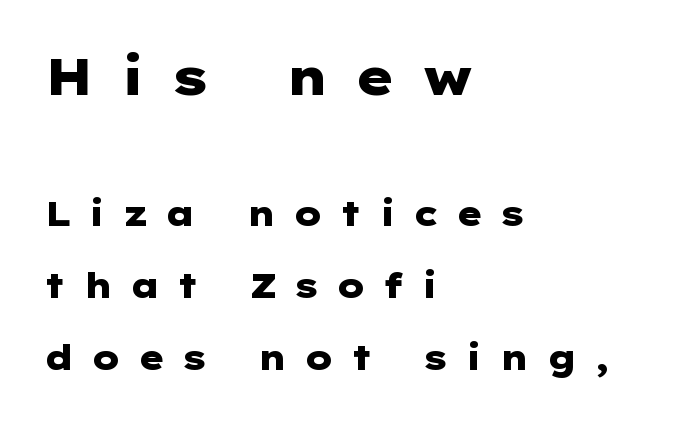
The image shows 51 px heavy, wide sans-serif type, upright; set left-aligned, loose line spacing (2.11x), unusually wide letter spacing (+0.49 em), not underlined; the first (top) block is 1.5x larger; low stroke contrast and a medium x-height.
